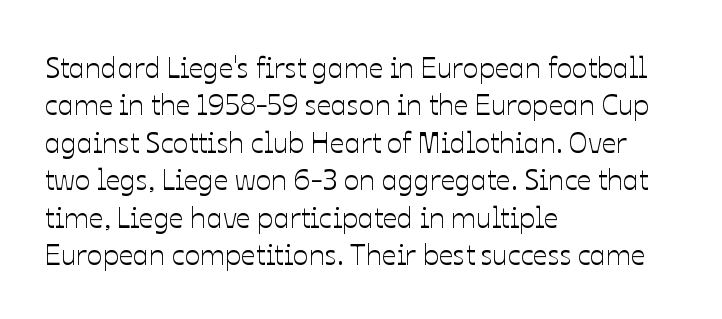
{"italic": "no", "width": "normal", "stroke_contrast": "low", "x_height": "medium", "monospaced": "no", "underline": "no", "align": "left", "line_spacing": "normal", "line_spacing_ratio": 1.29, "letter_spacing": "normal", "letter_spacing_em": 0.0, "glyph_px": 29}
